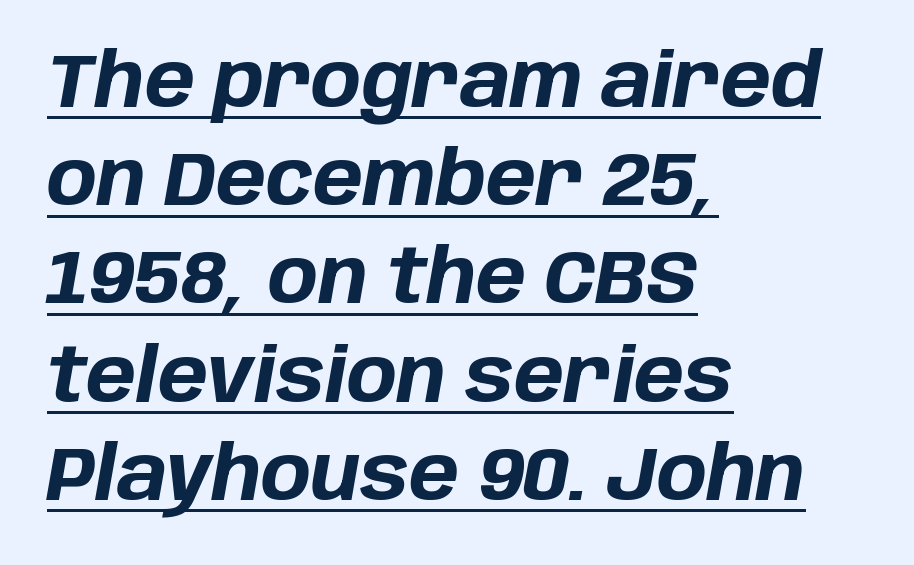
The image shows 75 px bold type, italic (leaning right); set left-aligned, normal line spacing (1.31x), normal letter spacing, underlined; low stroke contrast and a large x-height.
